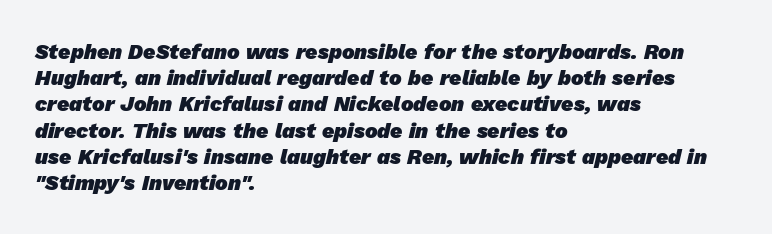
The image shows 21 px bold type; set left-aligned, normal line spacing (1.25x), normal letter spacing, not underlined.
